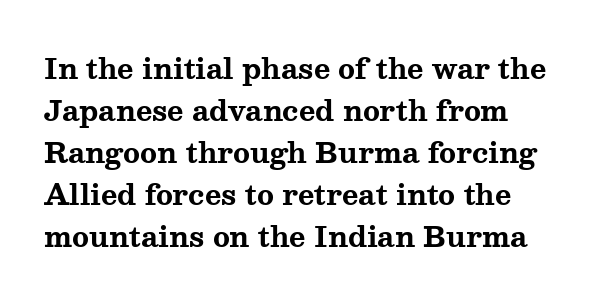
{"serif": "yes", "italic": "no", "bold": "yes", "weight": "bold", "width": "wide", "stroke_contrast": "medium", "x_height": "medium", "monospaced": "no", "underline": "no", "align": "left", "line_spacing": "normal", "line_spacing_ratio": 1.5, "letter_spacing": "normal", "letter_spacing_em": 0.0, "glyph_px": 28}
